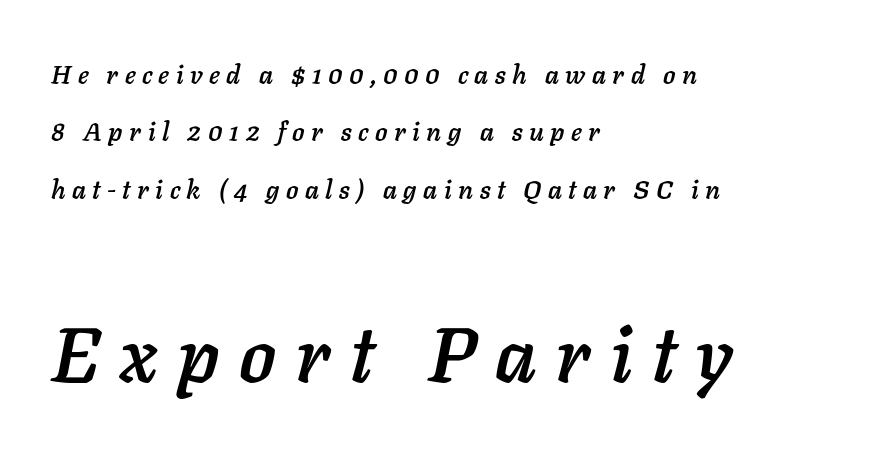
Q: Is the text italic (slanted)? A: Yes, it leans right by about 11 degrees.
Q: Is the text underlined? A: No.
Q: How is the paragraph aligned? A: Left-aligned.
Q: Is the spacing between letters normal or unusually wide? A: Unusually wide.
Q: Is the spacing between lines tight, normal or loose? A: Loose.
Q: Which block of text is set in a larger size, the first (top) or the second (bottom)? A: The second (bottom) one.
Q: Width (condensed, normal, or wide)? A: Normal.
Q: Stroke contrast? A: Low.
Q: x-height? A: Medium.
Q: Monospaced? A: No.
